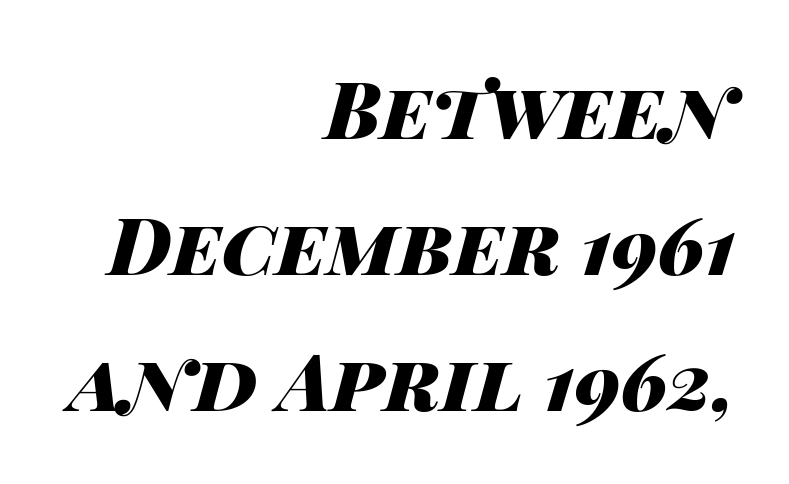
Has an underline been added? It has not. Bold? Absolutely — the strokes are thick and heavy. The passage is arranged like a letterhead date or caption credit — flush right. Italic: yes, the glyphs are oblique. Is the letter spacing exaggerated? No — it looks like the ordinary default. The face used here is proportionally spaced, like ordinary book or web type.
